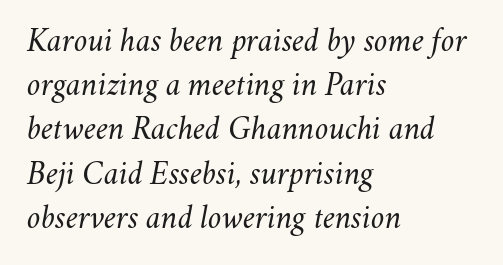
Stroke thickness stays within the range of a standard reading face or lighter. Inter-character spacing is left at the font's built-in metrics. Casual observation: everything's shoved over to the left. Proportional: the letters do not fall into vertical columns.
